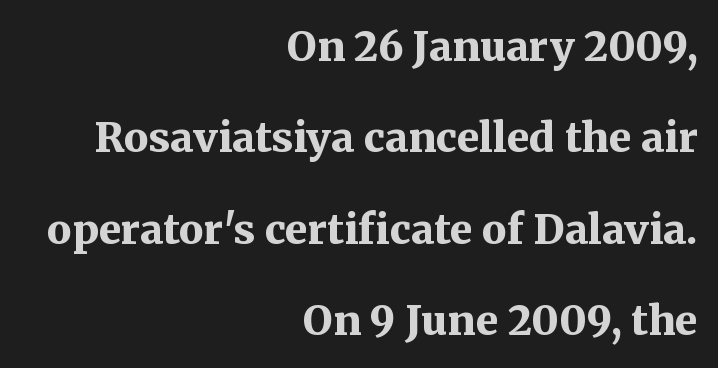
{"serif": "yes", "italic": "no", "bold": "yes", "weight": "bold", "width": "normal", "stroke_contrast": "medium", "x_height": "medium", "monospaced": "no", "underline": "no", "align": "right", "line_spacing": "loose", "line_spacing_ratio": 2.23, "letter_spacing": "normal", "letter_spacing_em": 0.0, "glyph_px": 41}
